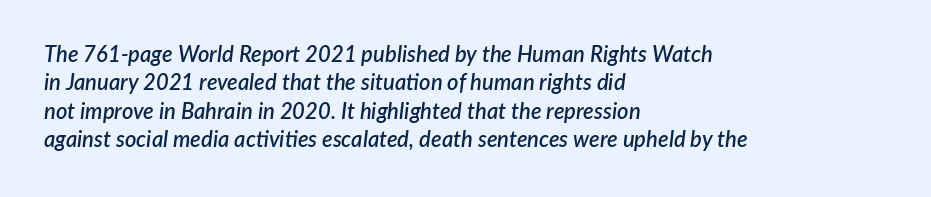
The image shows 22 px text type, italic (leaning right); set left-aligned, normal line spacing (1.29x), normal letter spacing, not underlined.
